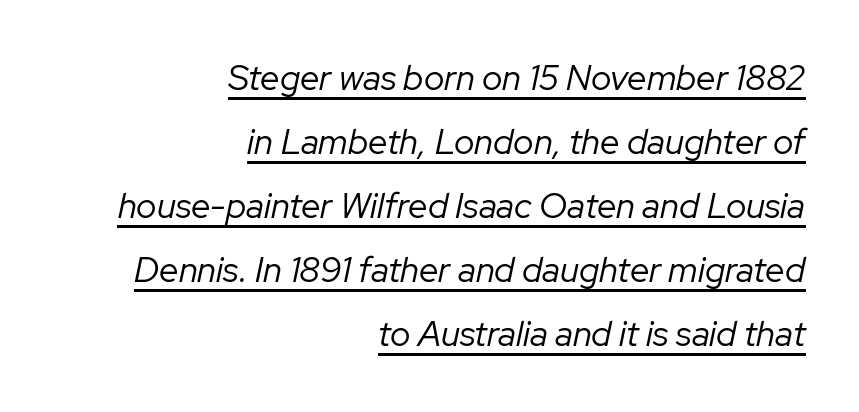
The image shows 35 px regular-weight type, italic (leaning right); set right-aligned, line spacing 1.83x, normal letter spacing, underlined; low stroke contrast and a medium x-height.
